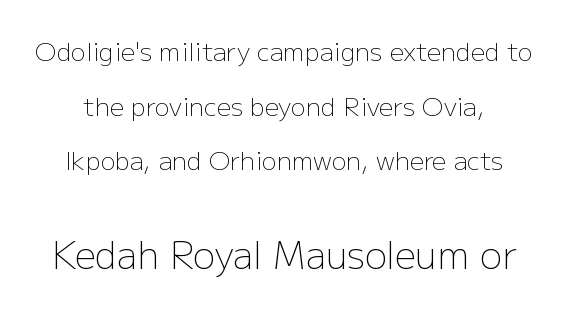
Two sizes are in play, and the larger belongs to the second block. I'd call this a sans setting — the letters go barefoot. Is the type heavy? It reads as light-to-regular instead. A typesetter would call this leading open, well beyond the default.
